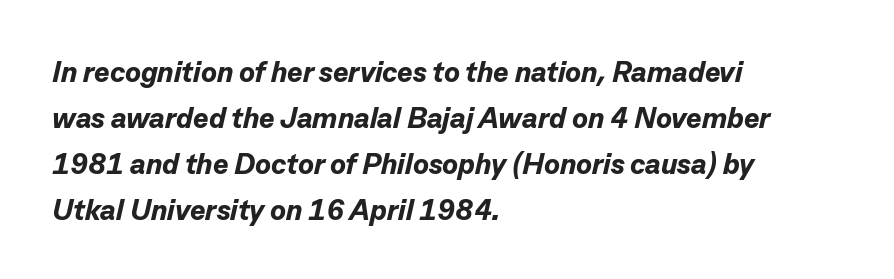
The image shows 29 px bold type, italic (leaning right); set left-aligned, normal line spacing (1.59x), normal letter spacing, not underlined; low stroke contrast and a medium x-height.
